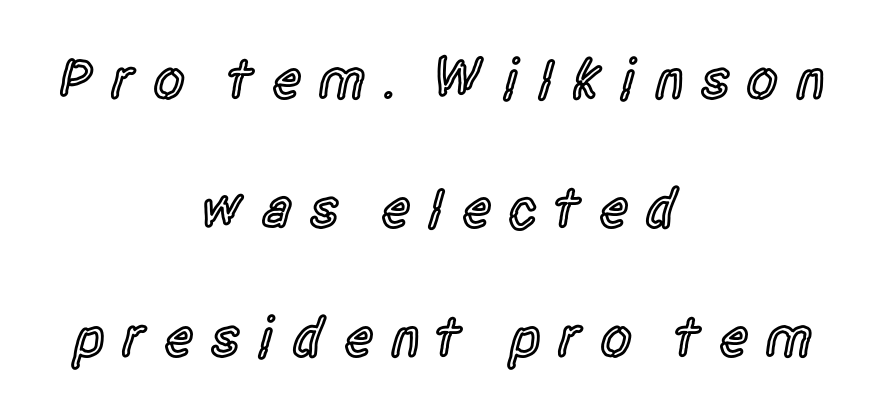
The image shows 57 px semibold, condensed sans-serif type; set centered, loose line spacing (2.26x), unusually wide letter spacing (+0.28 em), not underlined; a large x-height.
